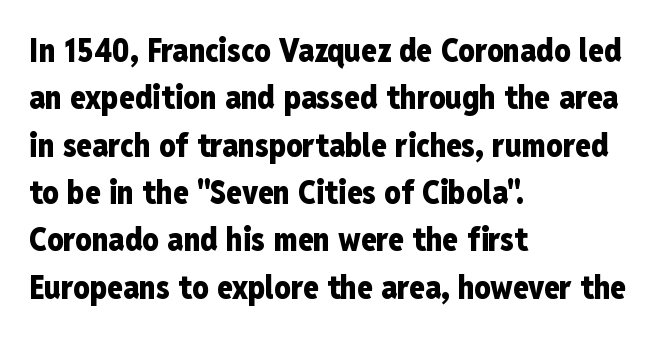
The image shows 32 px heavy, condensed sans-serif type, upright; set left-aligned, normal line spacing (1.48x), normal letter spacing, not underlined; low stroke contrast and a medium x-height.
